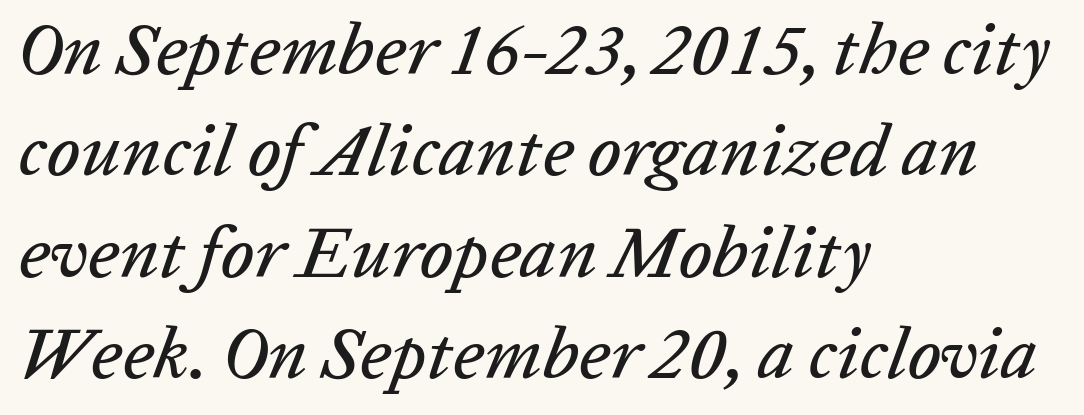
Beneath every word, the page is bare. Every character sits at an angle, as italics do. Note the varied advance widths — an 'i' is clearly narrower than an 'm'. All the whitespace from short lines collects on the right. Evenly set lines give the paragraph a standard silhouette.
